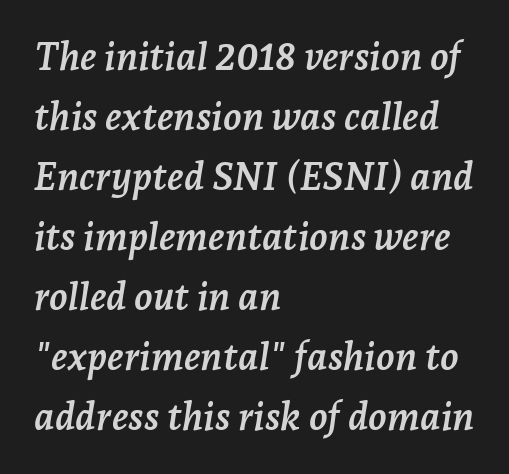
{"serif": "yes", "italic": "yes", "lean": "right", "slant_degrees": 7, "bold": "yes", "weight": "semibold", "width": "normal", "stroke_contrast": "low", "x_height": "medium", "monospaced": "no", "underline": "no", "align": "left", "line_spacing": "normal", "line_spacing_ratio": 1.58, "letter_spacing": "normal", "letter_spacing_em": 0.0, "glyph_px": 38}
